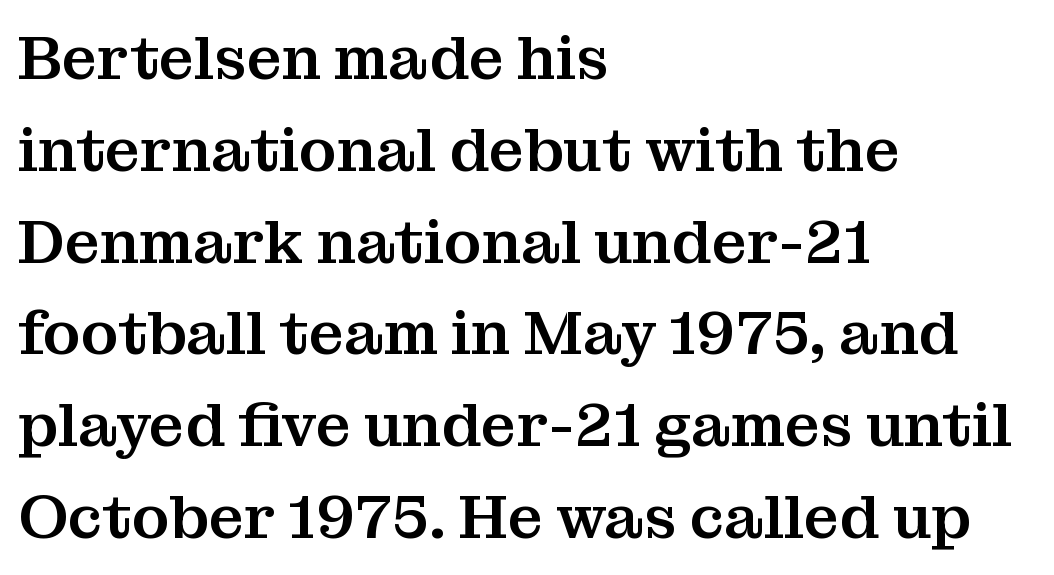
Q: Is the text italic (slanted)? A: No, it is upright.
Q: Is the typeface a serif or a sans-serif typeface? A: Serif.
Q: Is the text underlined? A: No.
Q: How is the paragraph aligned? A: Left-aligned.
Q: Is the spacing between letters normal or unusually wide? A: Normal.
Q: Is the spacing between lines tight, normal or loose? A: Normal.
Q: Width (condensed, normal, or wide)? A: Normal.
Q: Stroke contrast? A: Medium.
Q: x-height? A: Medium.
Q: Monospaced? A: No.
